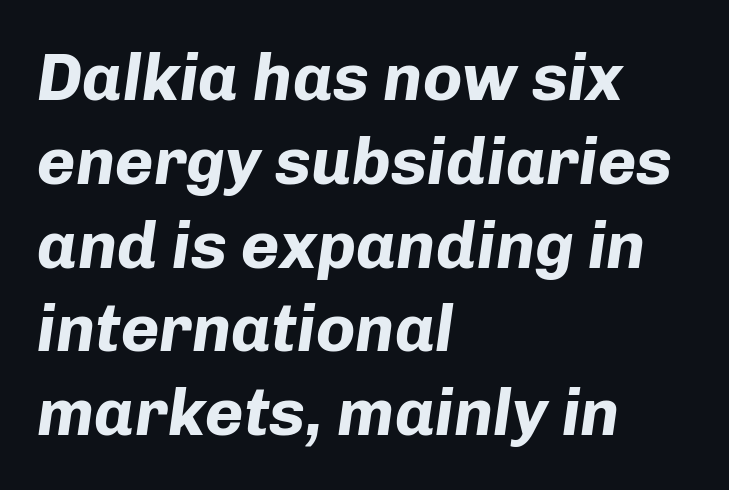
The image shows 66 px bold type, italic (leaning right); set left-aligned, normal line spacing (1.27x), normal letter spacing, not underlined; low stroke contrast and a medium x-height.
